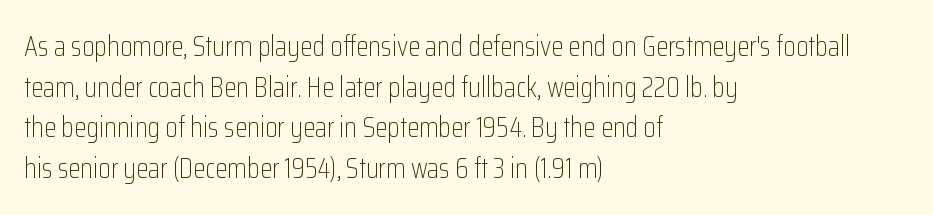
Character widths vary here, with narrow letters taking less room than wide ones. The typesetting does not lean heavy: it is not bold. Reading down the column, the eye jumps a familiar distance to each next line. Each line starts at the same left margin while the right side varies. Clear beneath every line of the passage.
